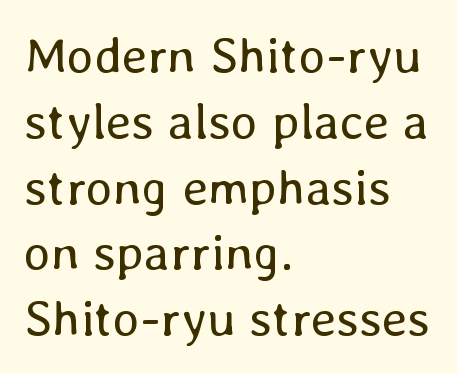
In terms of leading, this rendering sits right in the middle. The specimen reads as upright at a glance. Does extra space separate the letters? No, they use regular spacing. Letters rest on an invisible, unmarked baseline.
